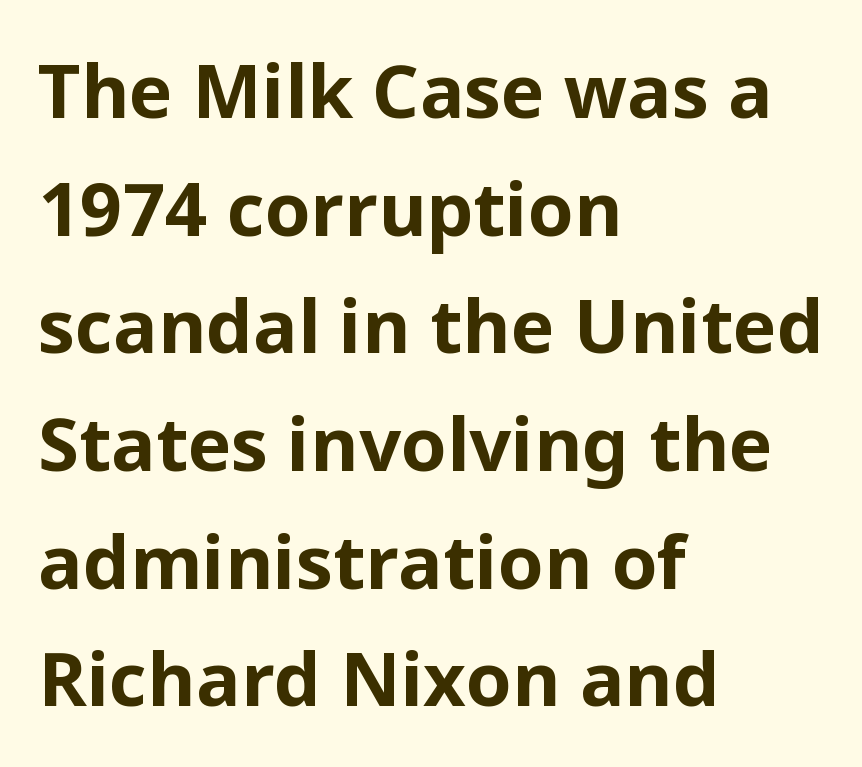
The image shows 74 px bold sans-serif type, upright; set left-aligned, normal line spacing (1.59x), normal letter spacing, not underlined; low stroke contrast and a medium x-height.
